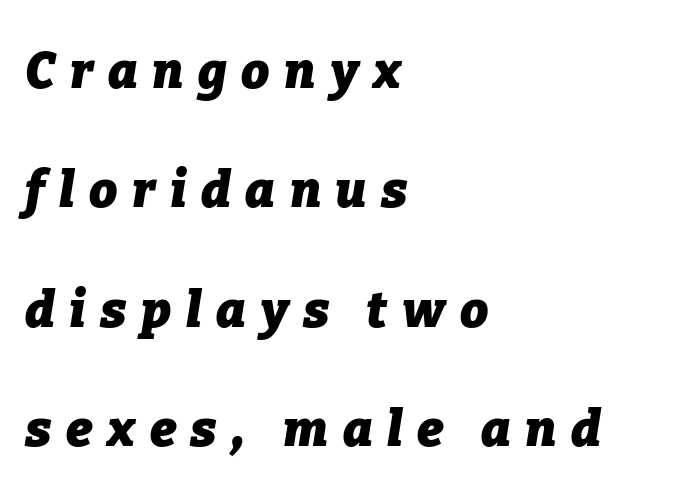
The image shows 50 px heavy type, italic (leaning right); set left-aligned, loose line spacing (2.39x), unusually wide letter spacing (+0.29 em), not underlined; low stroke contrast and a medium x-height.
